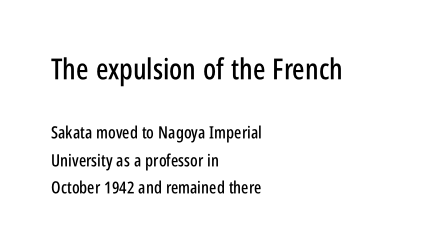
Q: Is the text italic (slanted)? A: No, it is upright.
Q: Is the typeface a serif or a sans-serif typeface? A: Sans-serif.
Q: Is the text underlined? A: No.
Q: How is the paragraph aligned? A: Left-aligned.
Q: Is the spacing between letters normal or unusually wide? A: Normal.
Q: Is the spacing between lines tight, normal or loose? A: Normal.
Q: Which block of text is set in a larger size, the first (top) or the second (bottom)? A: The first (top) one.
Q: Width (condensed, normal, or wide)? A: Condensed.
Q: Stroke contrast? A: Low.
Q: x-height? A: Large.
Q: Monospaced? A: No.
